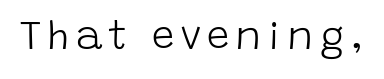
A typesetter would label this face a sans. When letters stand straight like this, we call the style roman or upright. A typesetter would call this proportional, since set widths differ per character. The weight tops out at a normal text grade. The space directly below the letters is spotless.
